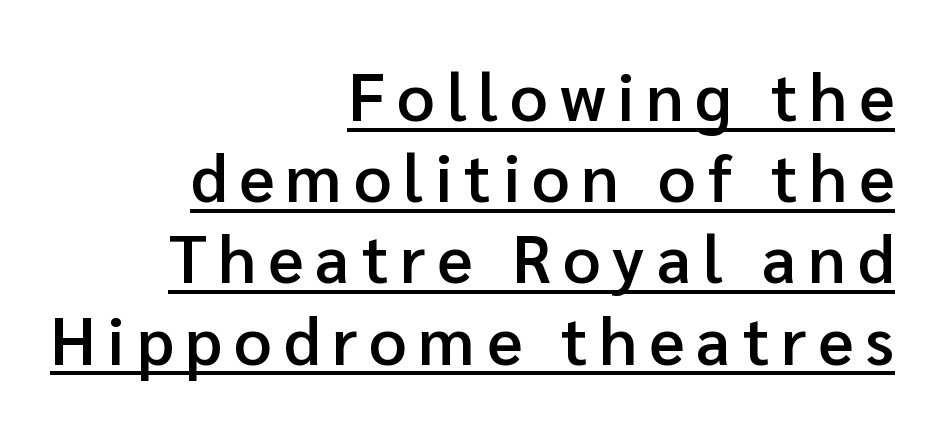
Underline: present. Nothing sits at the stroke ends, so this counts as sans-serif. The face used here is a semibold: visibly heavier than regular, lighter than bold. The lettering stays uniformly vertical, giving the passage a roman look. Line endings align vertically; line beginnings do not.
